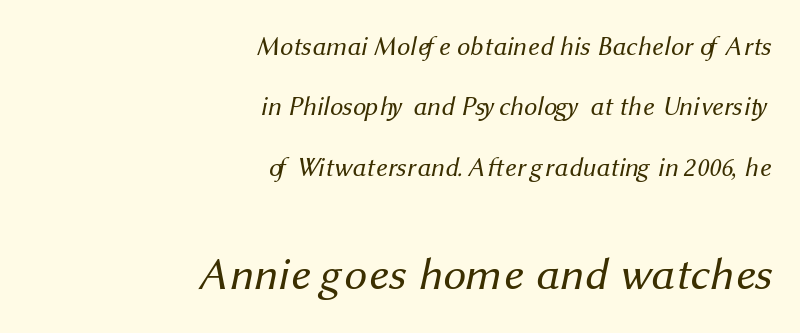
{"serif": "no", "bold": "no", "weight": "regular", "width": "normal", "stroke_contrast": "medium", "x_height": "medium", "monospaced": "no", "underline": "no", "align": "right", "line_spacing": "loose", "line_spacing_ratio": 2.32, "letter_spacing": "normal", "letter_spacing_em": 0.0, "larger_block": "second", "size_ratio": 1.73, "glyph_px": 45}
